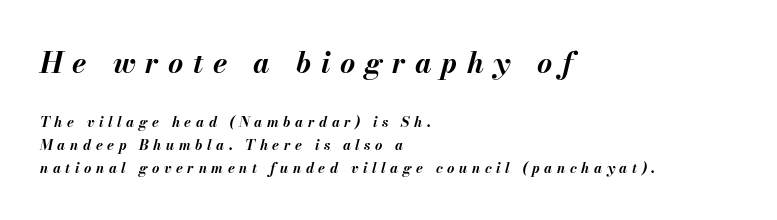
Do the characters align in a grid? No, the font is proportional. The setting favours the left margin, as ordinary paragraphs usually do. This sample uses an oblique cut, with every glyph tilted off the vertical. Words float on clear page, feet unadorned. Look at the glyph heights: the upper group is clearly the bigger setting. Strong, thick strokes mark this as bold type.
